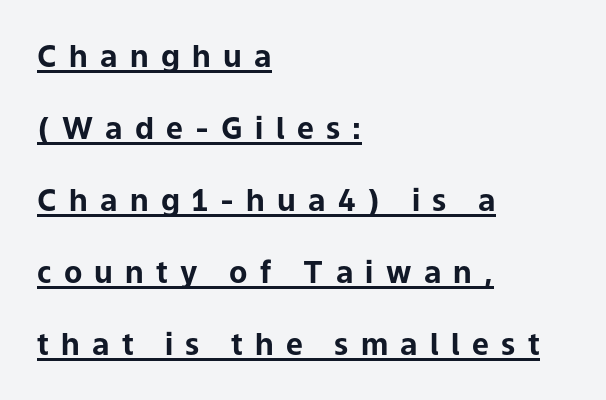
{"serif": "no", "italic": "no", "bold": "yes", "weight": "bold", "width": "normal", "stroke_contrast": "low", "x_height": "medium", "monospaced": "no", "underline": "yes", "align": "left", "line_spacing": "loose", "line_spacing_ratio": 2.4, "letter_spacing": "wide", "letter_spacing_em": 0.41, "glyph_px": 30}
